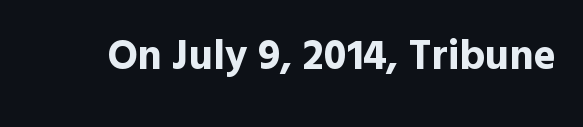
Bold? Absolutely — the strokes are thick and heavy. When letters stand straight like this, we call the style roman or upright. The passage shown has conventional tracking throughout. Nobody drew a line under any word here. The passage shown is typeset with a sans-serif family.
